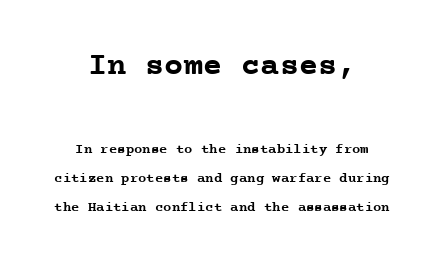
Q: Is the text bold? A: Yes.
Q: Is the text italic (slanted)? A: No, it is upright.
Q: Is the typeface a serif or a sans-serif typeface? A: Serif.
Q: Is the text underlined? A: No.
Q: How is the paragraph aligned? A: Centered.
Q: Is the spacing between letters normal or unusually wide? A: Normal.
Q: Is the spacing between lines tight, normal or loose? A: Loose.
Q: Which block of text is set in a larger size, the first (top) or the second (bottom)? A: The first (top) one.
Q: Width (condensed, normal, or wide)? A: Normal.
Q: Stroke contrast? A: Low.
Q: x-height? A: Medium.
Q: Monospaced? A: Yes.
